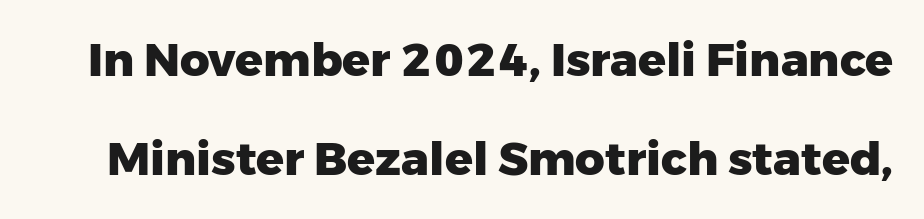
The sample has been set heavy, in full bold. Rendered with straight, roman letterforms. You can tell from the bare stems that sans-serif type was used. These lines are rendered in a variable-pitch font. The line texture is even and compact thanks to regular tracking.
